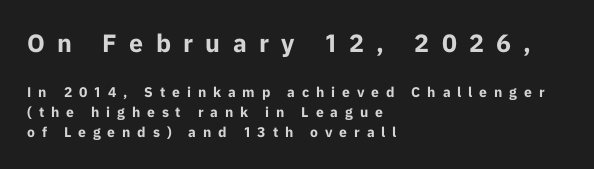
The image shows 25 px bold type, upright; set left-aligned, normal line spacing (1.44x), unusually wide letter spacing (+0.49 em), not underlined; the first (top) block is 1.79x larger.
